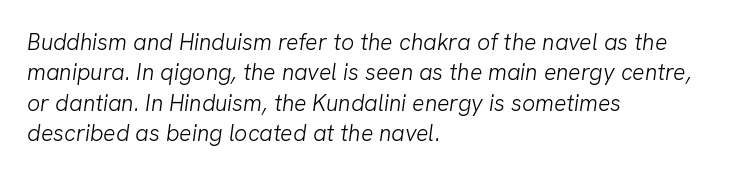
{"bold": "no", "underline": "no", "align": "left", "line_spacing": "normal", "line_spacing_ratio": 1.32, "letter_spacing": "normal", "letter_spacing_em": 0.0, "glyph_px": 23}
